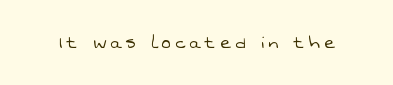
{"bold": "no", "underline": "no", "letter_spacing": "wide", "letter_spacing_em": 0.2, "glyph_px": 22}
